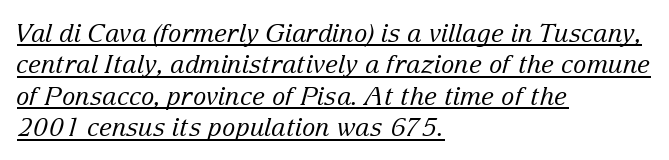
Students, note that the glyphs here touch the page at normal intervals. Italic? Definitely — the glyphs are oblique. Visually the block forms a straight wall on the left and a jagged coastline on the right. In designer terms, the underline attribute is active on this setting. Compared with a typical body face, this is equally light or lighter still. The rendering uses a moderate line-height, typical for paragraphs.
